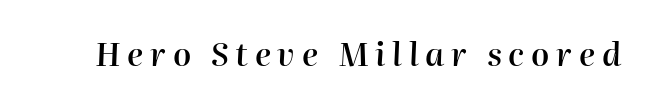
{"italic": "yes", "lean": "right", "slant_degrees": 2, "bold": "semi", "weight": "semibold", "width": "normal", "stroke_contrast": "high", "x_height": "medium", "monospaced": "no", "underline": "no", "letter_spacing": "wide", "letter_spacing_em": 0.21, "glyph_px": 32}
